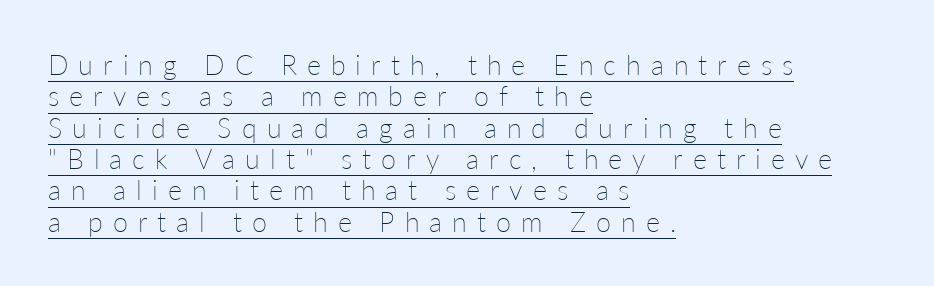
Q: Is the text bold? A: No.
Q: Is the text italic (slanted)? A: No, it is upright.
Q: Is the text underlined? A: Yes.
Q: How is the paragraph aligned? A: Left-aligned.
Q: Is the spacing between letters normal or unusually wide? A: Unusually wide.
